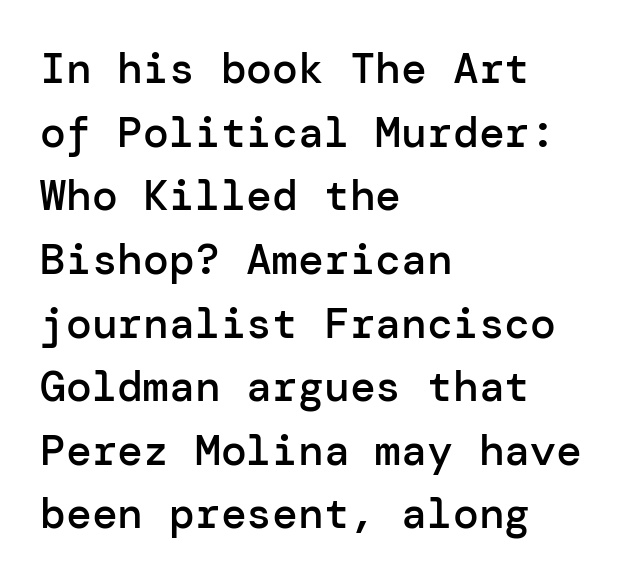
Q: Is the text bold? A: Semi-bold.
Q: Is the text italic (slanted)? A: No, it is upright.
Q: Is the typeface a serif or a sans-serif typeface? A: Sans-serif.
Q: Is the text underlined? A: No.
Q: How is the paragraph aligned? A: Left-aligned.
Q: Is the spacing between letters normal or unusually wide? A: Normal.
Q: Is the spacing between lines tight, normal or loose? A: Normal.
Q: Width (condensed, normal, or wide)? A: Normal.
Q: Stroke contrast? A: Low.
Q: x-height? A: Medium.
